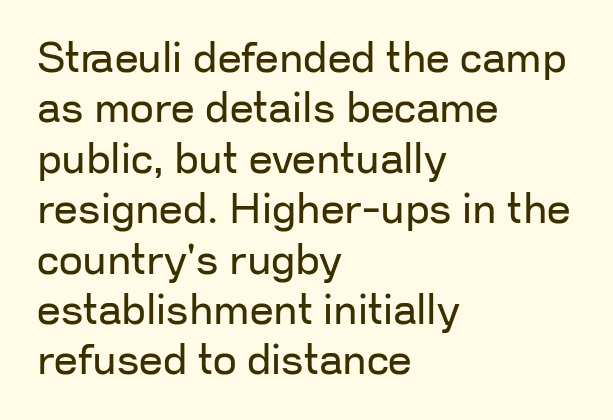
{"serif": "no", "italic": "no", "bold": "no", "weight": "regular", "width": "normal", "stroke_contrast": "low", "x_height": "medium", "monospaced": "no", "underline": "no", "align": "left", "line_spacing_ratio": 1.2, "letter_spacing": "normal", "letter_spacing_em": 0.0, "glyph_px": 42}
